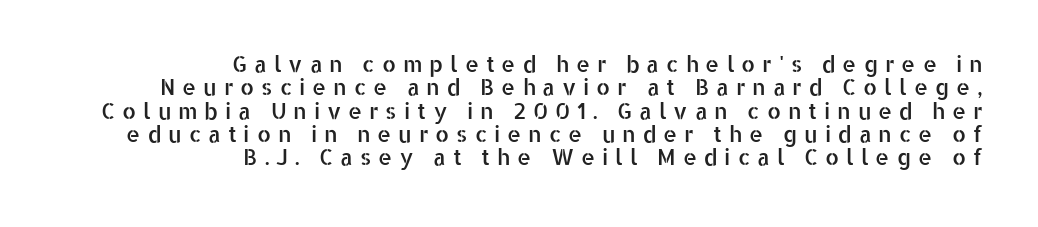
Words appear elongated and porous because spacing is wide. Posture: straight, roman, zero tilt. Bare-footed words on every line. Cramped leading. Reading down the block, your eye finds every line finishing at a fixed right position.
